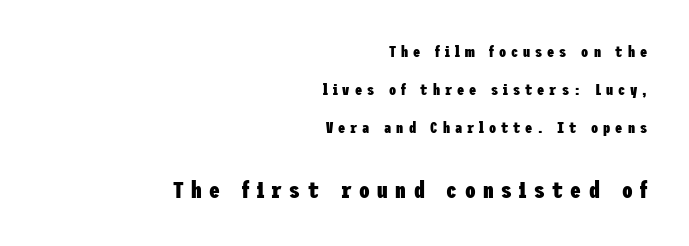
The image shows 24 px bold type, upright; set right-aligned, loose line spacing (2.39x), unusually wide letter spacing (+0.31 em), not underlined; the second (bottom) block is 1.5x larger.
